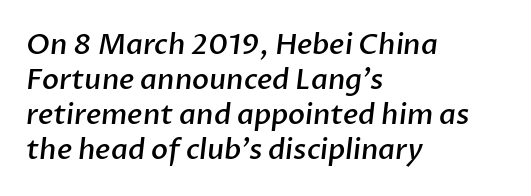
{"serif": "no", "bold": "semi", "weight": "semibold", "width": "normal", "stroke_contrast": "low", "x_height": "medium", "monospaced": "no", "underline": "no", "align": "left", "line_spacing": "normal", "line_spacing_ratio": 1.25, "letter_spacing": "normal", "letter_spacing_em": 0.0, "glyph_px": 28}
